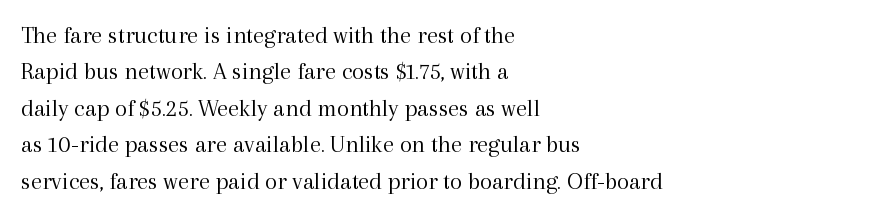
Q: Is the text bold? A: No.
Q: Is the text italic (slanted)? A: No, it is upright.
Q: Is the text underlined? A: No.
Q: How is the paragraph aligned? A: Left-aligned.
Q: Is the spacing between letters normal or unusually wide? A: Normal.
Q: Is the spacing between lines tight, normal or loose? A: Normal.
